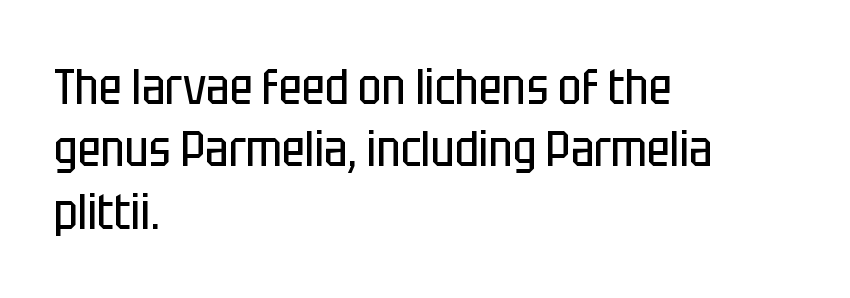
{"serif": "no", "italic": "no", "bold": "no", "weight": "regular", "width": "condensed", "stroke_contrast": "low", "x_height": "large", "monospaced": "no", "underline": "no", "align": "left", "line_spacing": "normal", "line_spacing_ratio": 1.25, "letter_spacing": "normal", "letter_spacing_em": 0.0, "glyph_px": 50}
